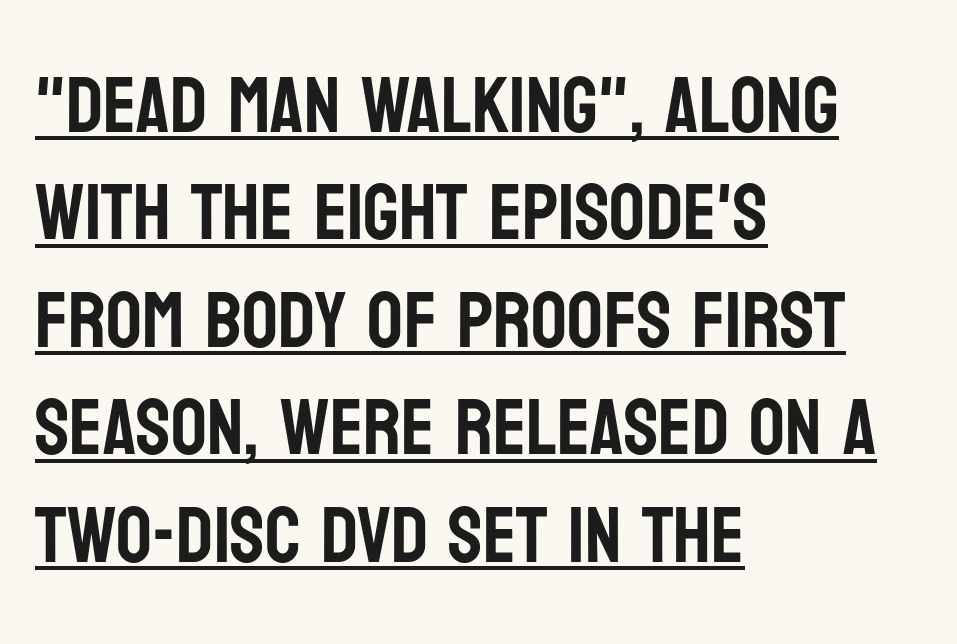
The image shows 79 px condensed sans-serif type, upright; set left-aligned, normal line spacing (1.36x), normal letter spacing, underlined; low stroke contrast and a large x-height.
